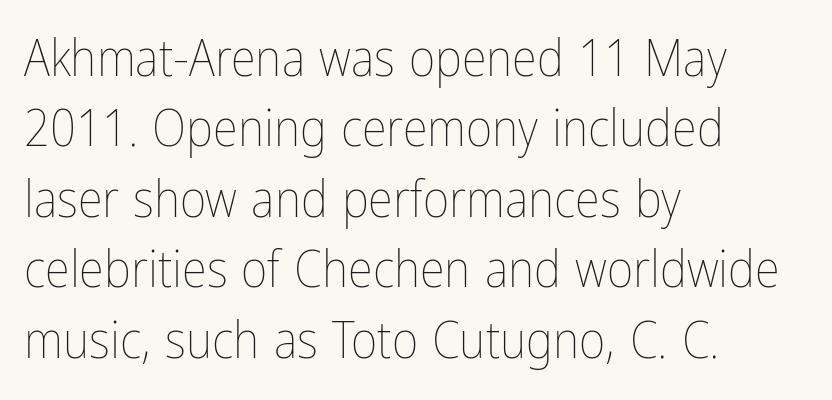
This sample has the flowing, uneven cadence of proportional lettering. Summary of weight: not heavy and not bold. Underline: absent. Do the letters lean? They stand straight. This rendering uses left alignment, leaving the right contour irregular. Compared with typical body copy, the letter spacing here is the same.
